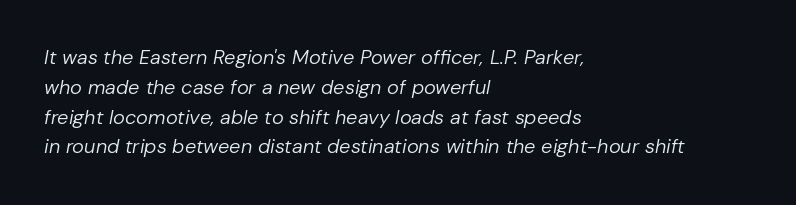
{"italic": "yes", "lean": "right", "slant_degrees": 10, "bold": "no", "underline": "no", "align": "left", "line_spacing": "normal", "line_spacing_ratio": 1.49, "letter_spacing": "normal", "letter_spacing_em": 0.0, "glyph_px": 20}
